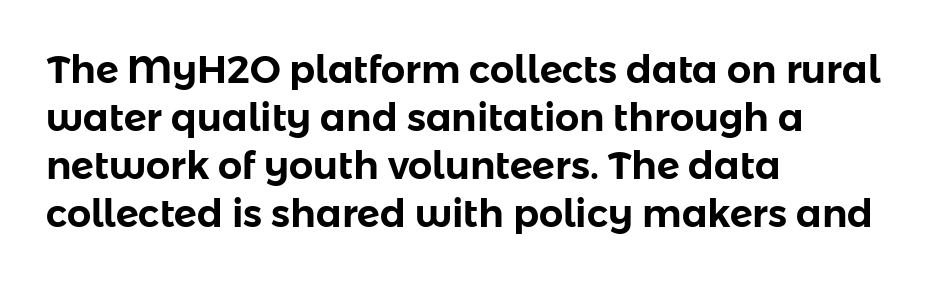
Is the letter spacing exaggerated? No — it looks like the ordinary default. The rendering uses natural spacing where letterforms have individual widths. Posture: upright roman. Summary of vertical rhythm: regular, with standard interline spacing. Notice how the passage keeps a crisp vertical edge on the left only.
